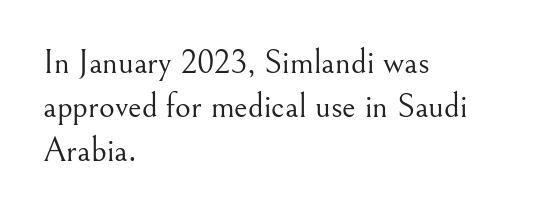
{"serif": "yes", "italic": "no", "bold": "no", "weight": "light", "width": "normal", "stroke_contrast": "medium", "x_height": "small", "monospaced": "no", "underline": "no", "align": "left", "line_spacing": "normal", "line_spacing_ratio": 1.29, "letter_spacing": "normal", "letter_spacing_em": 0.0, "glyph_px": 34}
